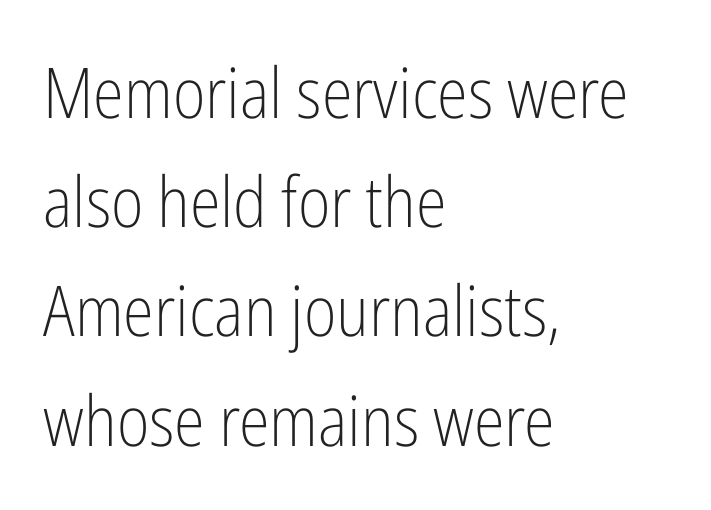
{"serif": "no", "italic": "no", "bold": "no", "weight": "light", "width": "condensed", "stroke_contrast": "low", "x_height": "medium", "monospaced": "no", "underline": "no", "align": "left", "line_spacing": "normal", "line_spacing_ratio": 1.56, "letter_spacing": "normal", "letter_spacing_em": 0.0, "glyph_px": 70}
